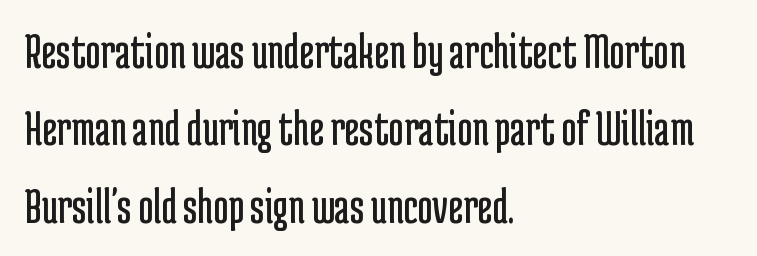
The image shows 52 px regular-weight, condensed sans-serif type, upright; set left-aligned, normal line spacing (1.49x), normal letter spacing, not underlined; low stroke contrast and a medium x-height.
